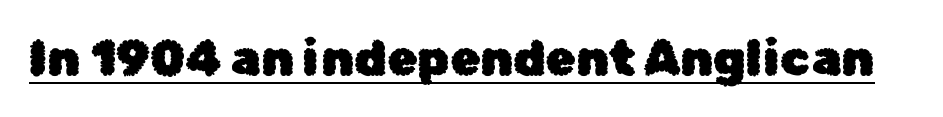
{"serif": "no", "italic": "no", "width": "normal", "stroke_contrast": "low", "x_height": "medium", "monospaced": "no", "underline": "yes", "letter_spacing": "normal", "letter_spacing_em": 0.0, "glyph_px": 49}
